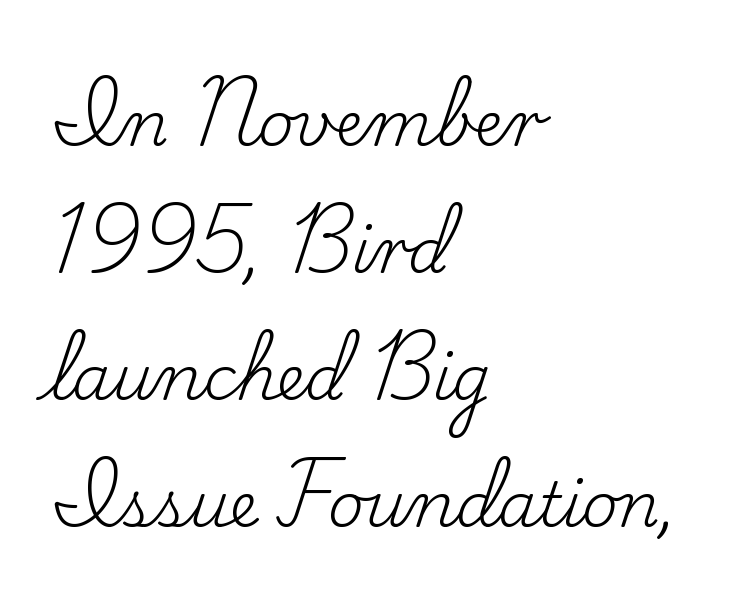
The passage shown stacks its lines with a broad gap. Plain, unruled lines of type. Each letter keeps its own natural width here, so spacing adapts to shape. Each line starts at the same left margin while the right side varies. Each word holds together tightly as a unit, with standard inter-letter gaps.
